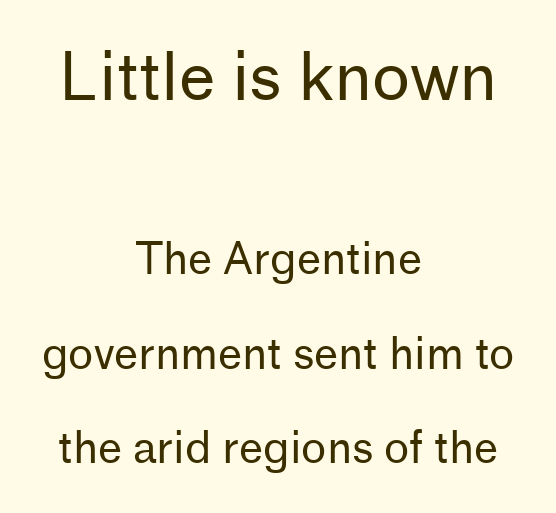
The image shows 65 px regular-weight sans-serif type, upright; set centered, loose line spacing (2.2x), normal letter spacing, not underlined; the first (top) block is 1.51x larger; low stroke contrast and a medium x-height.
